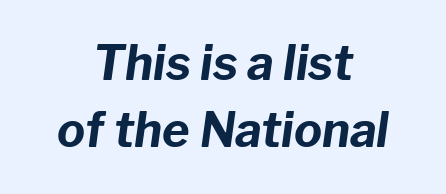
The rendering uses a moderate line-height, typical for paragraphs. Notice how the stems are inclined rather than vertical — that's the hallmark of italics. The string is rendered with underlining switched off. Notice how the passage keeps no hard edge, just a central spine. Nothing unusual about the tracking: characters are spaced as the font intends.
